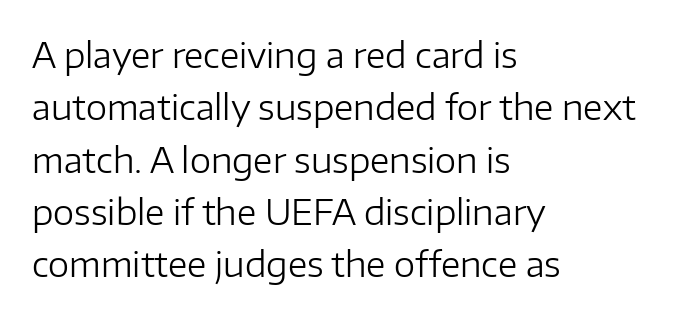
The image shows 34 px regular-weight sans-serif type, upright; set left-aligned, normal line spacing (1.54x), normal letter spacing, not underlined; low stroke contrast and a medium x-height.
